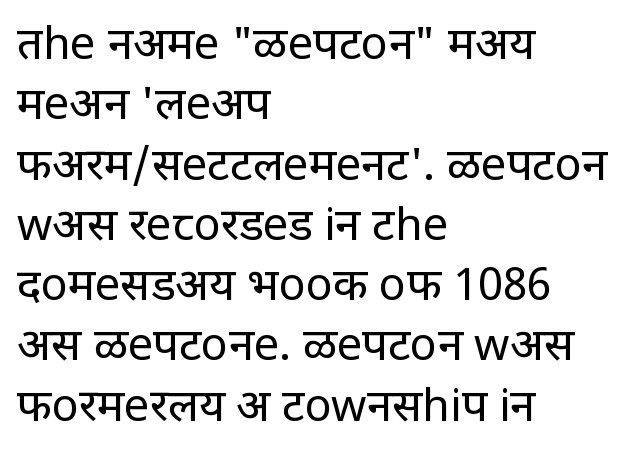
Examine the stroke ends and you'll find no serifs. No heavy texture on the line: the type isn't bold. Unmarked baselines from the first word to the last. This rendering uses left alignment, leaving the right contour irregular. Observe the ordinary spacing: letters are neighbours, not strangers. The lines sit at an ordinary, default distance from one another.
